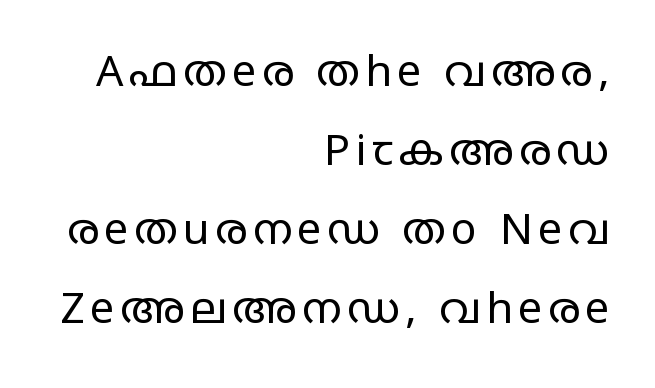
The image shows 43 px regular-weight, wide sans-serif type, upright; set right-aligned, line spacing 1.84x, not underlined; low stroke contrast and a large x-height.
